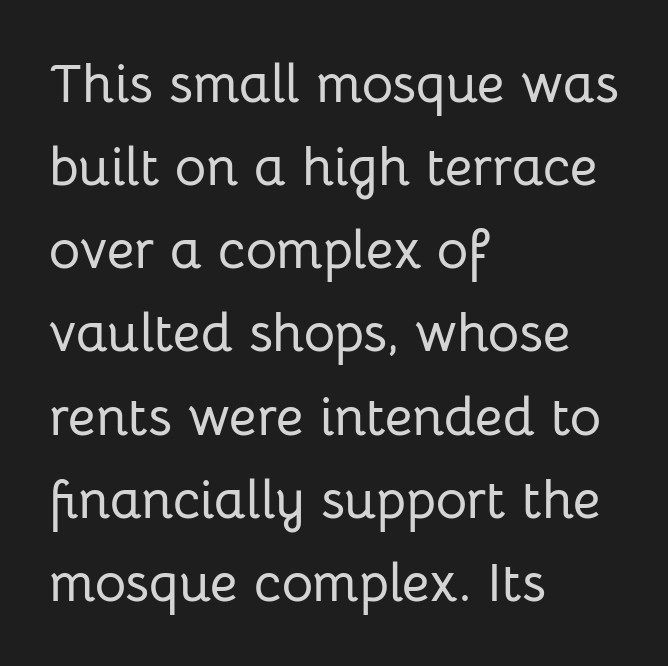
Q: Is the text italic (slanted)? A: No, it is upright.
Q: Is the typeface a serif or a sans-serif typeface? A: Sans-serif.
Q: Is the text underlined? A: No.
Q: How is the paragraph aligned? A: Left-aligned.
Q: Is the spacing between letters normal or unusually wide? A: Normal.
Q: Is the spacing between lines tight, normal or loose? A: Normal.
Q: Width (condensed, normal, or wide)? A: Normal.
Q: Stroke contrast? A: Low.
Q: x-height? A: Medium.
Q: Monospaced? A: No.
